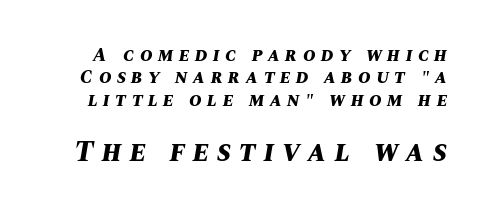
Q: Is the text bold? A: Yes.
Q: Is the text italic (slanted)? A: Yes, it leans right by about 10 degrees.
Q: Is the text underlined? A: No.
Q: Is the spacing between letters normal or unusually wide? A: Unusually wide.
Q: Which block of text is set in a larger size, the first (top) or the second (bottom)? A: The second (bottom) one.
Q: Width (condensed, normal, or wide)? A: Normal.
Q: Stroke contrast? A: Medium.
Q: x-height? A: Large.
Q: Monospaced? A: No.
